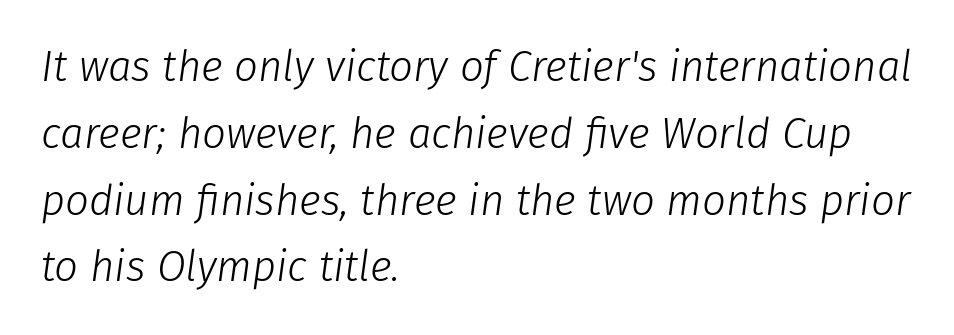
Q: Is the text bold? A: No.
Q: Is the text italic (slanted)? A: Yes, it leans right by about 8 degrees.
Q: Is the text underlined? A: No.
Q: How is the paragraph aligned? A: Left-aligned.
Q: Is the spacing between letters normal or unusually wide? A: Normal.
Q: Is the spacing between lines tight, normal or loose? A: Normal.
Q: Width (condensed, normal, or wide)? A: Normal.
Q: Stroke contrast? A: Low.
Q: x-height? A: Medium.
Q: Monospaced? A: No.
